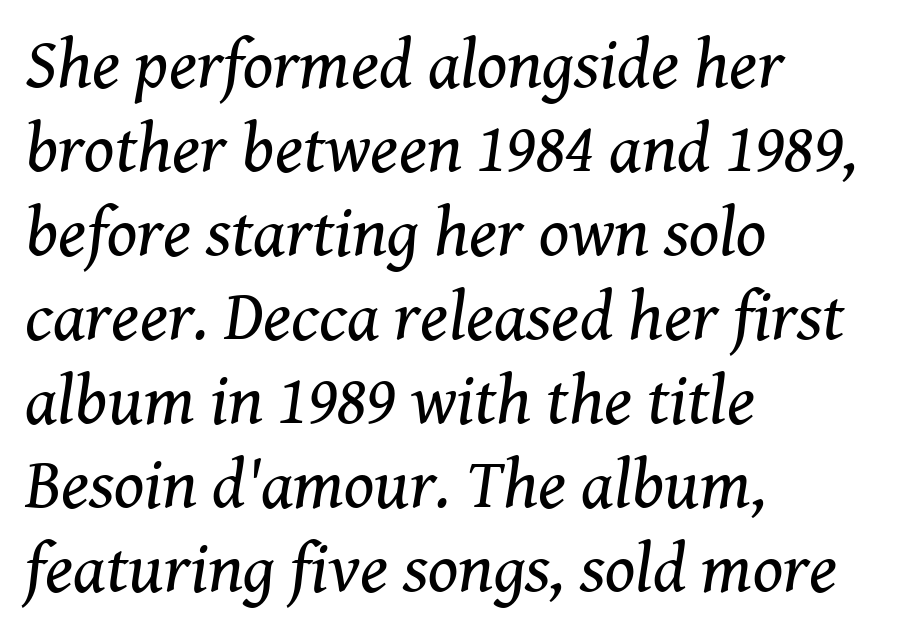
{"serif": "yes", "italic": "yes", "lean": "right", "slant_degrees": 8, "bold": "no", "weight": "regular", "width": "normal", "stroke_contrast": "medium", "x_height": "medium", "monospaced": "no", "underline": "no", "align": "left", "line_spacing_ratio": 1.2, "letter_spacing": "normal", "letter_spacing_em": 0.0, "glyph_px": 70}
